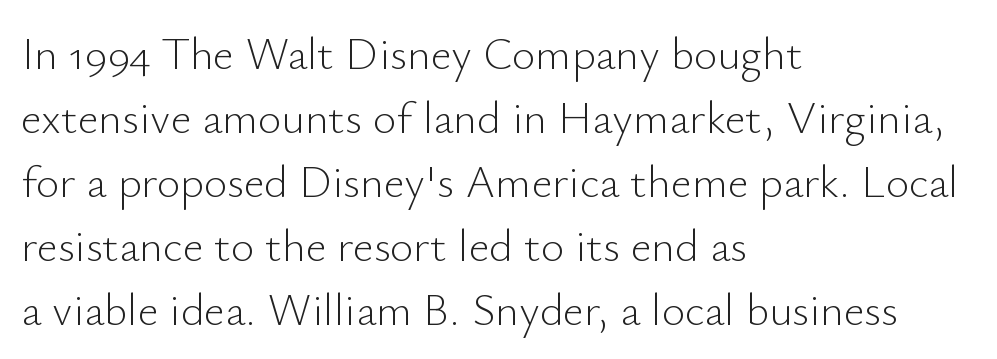
{"serif": "no", "italic": "no", "bold": "no", "weight": "light", "width": "normal", "stroke_contrast": "low", "x_height": "small", "monospaced": "no", "underline": "no", "align": "left", "line_spacing": "normal", "line_spacing_ratio": 1.42, "letter_spacing": "normal", "letter_spacing_em": 0.0, "glyph_px": 45}
